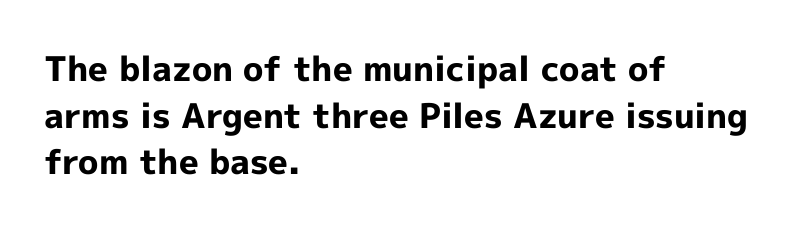
The image shows 34 px bold sans-serif type, upright; set left-aligned, normal line spacing (1.37x), normal letter spacing, not underlined; a medium x-height.
